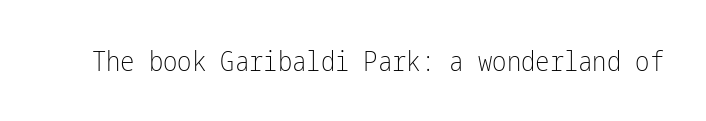
{"italic": "no", "bold": "no", "underline": "no", "letter_spacing": "normal", "letter_spacing_em": 0.0, "glyph_px": 27}
